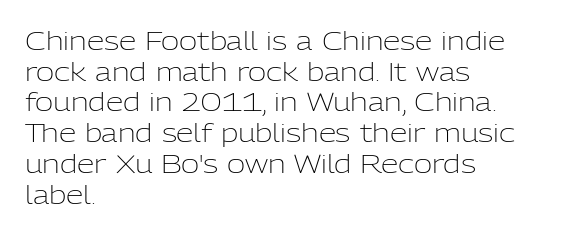
Q: Is the text bold? A: No.
Q: Is the text italic (slanted)? A: No, it is upright.
Q: Is the text underlined? A: No.
Q: How is the paragraph aligned? A: Left-aligned.
Q: Is the spacing between letters normal or unusually wide? A: Normal.
